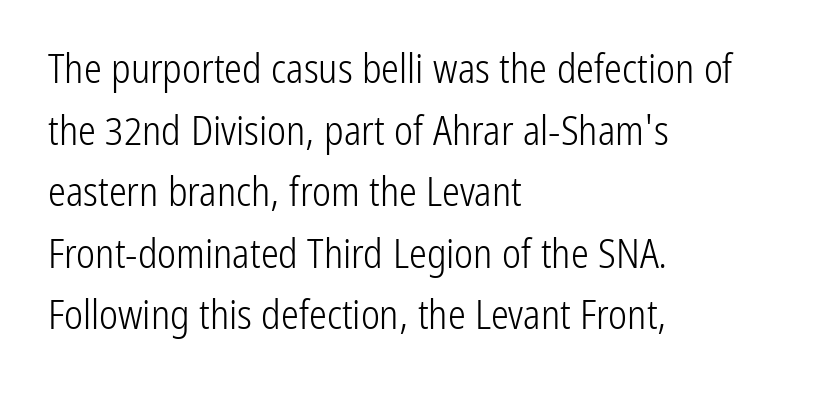
Q: Is the text bold? A: No.
Q: Is the text italic (slanted)? A: No, it is upright.
Q: Is the typeface a serif or a sans-serif typeface? A: Sans-serif.
Q: Is the text underlined? A: No.
Q: How is the paragraph aligned? A: Left-aligned.
Q: Is the spacing between letters normal or unusually wide? A: Normal.
Q: Is the spacing between lines tight, normal or loose? A: Normal.
Q: Width (condensed, normal, or wide)? A: Condensed.
Q: Stroke contrast? A: Low.
Q: x-height? A: Medium.
Q: Monospaced? A: No.
